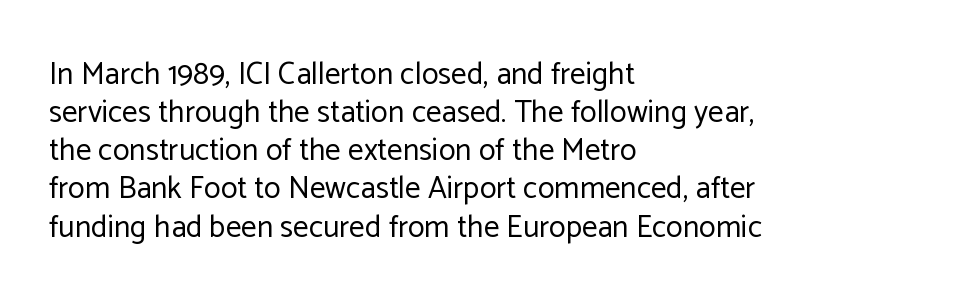
Q: Is the text bold? A: No.
Q: Is the text italic (slanted)? A: No, it is upright.
Q: Is the typeface a serif or a sans-serif typeface? A: Sans-serif.
Q: Is the text underlined? A: No.
Q: How is the paragraph aligned? A: Left-aligned.
Q: Is the spacing between letters normal or unusually wide? A: Normal.
Q: Width (condensed, normal, or wide)? A: Normal.
Q: Stroke contrast? A: Low.
Q: x-height? A: Medium.
Q: Monospaced? A: No.
